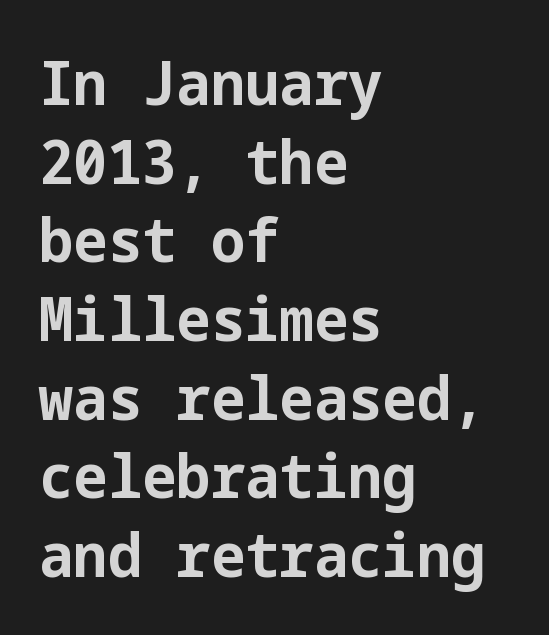
The image shows 61 px bold sans-serif type, upright; set left-aligned, normal line spacing (1.29x), normal letter spacing, not underlined; low stroke contrast and a medium x-height.
